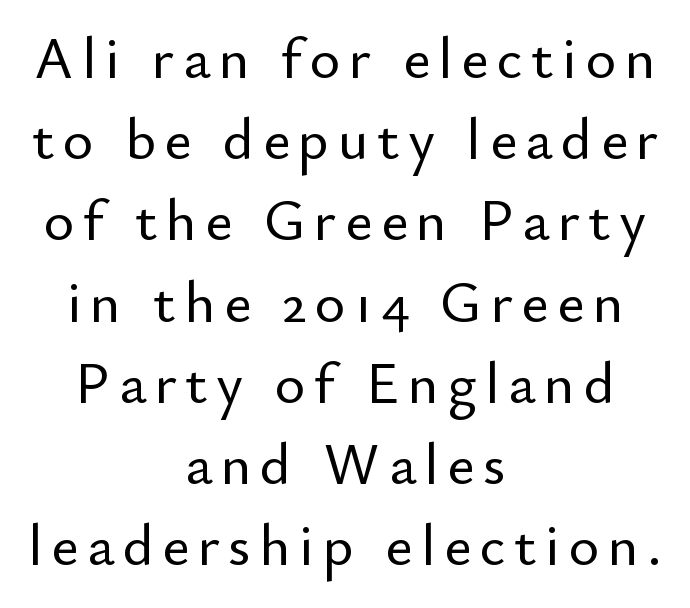
The face used here is proportionally spaced, like ordinary book or web type. Has an underline been added? It has not. The lettering holds an erect, upright posture throughout. One glance says typical: line gaps are just what's usual. The lines are quadded center.
